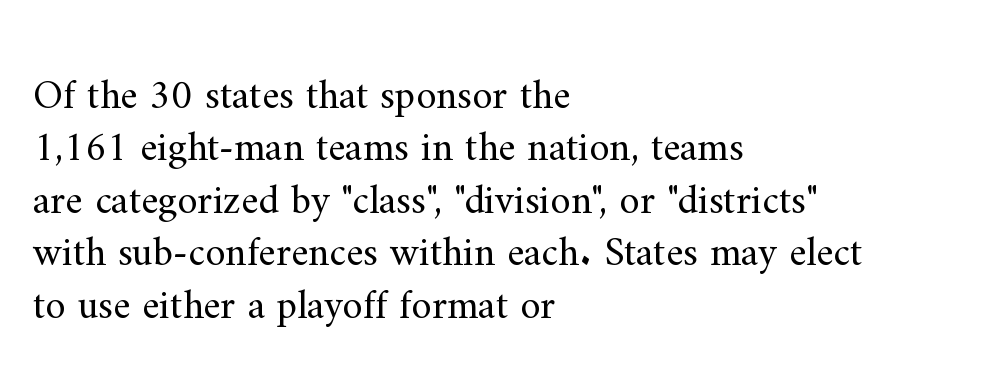
Character widths vary here, with narrow letters taking less room than wide ones. Students, observe: this is what conventionally led text looks like. The letters stand straight up with perfectly vertical stems. The space directly below the letters is spotless. Stems and bowls with no extra thickness — not bold. These lines stack with their left ends in a neat column.
